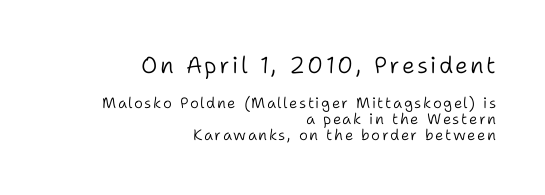
Words float on clear page, feet unadorned. Between these two stacked blocks, the higher one wins on size. Is this a heavy cut? Hardly; it is regular or lighter. A roman cut, with each character standing at attention. Whoever set this chose condensed vertical rhythm over breathing room.
